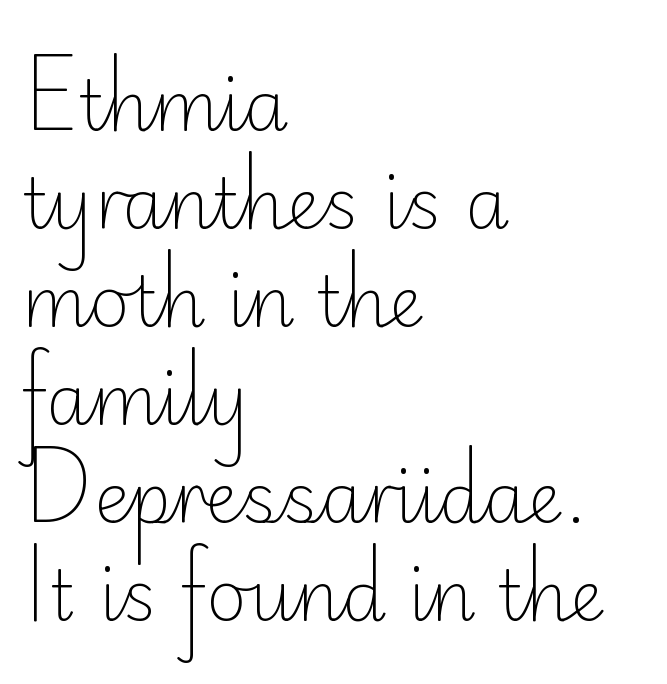
It's the straight-up-and-down kind of type. Think of a printed novel: that variable character pitch is what you see here. Inter-character spacing is left at the font's built-in metrics. No heavy texture on the line: the type isn't bold. Interline gaps are of average width in this sample. Nobody drew a line under any word here.
